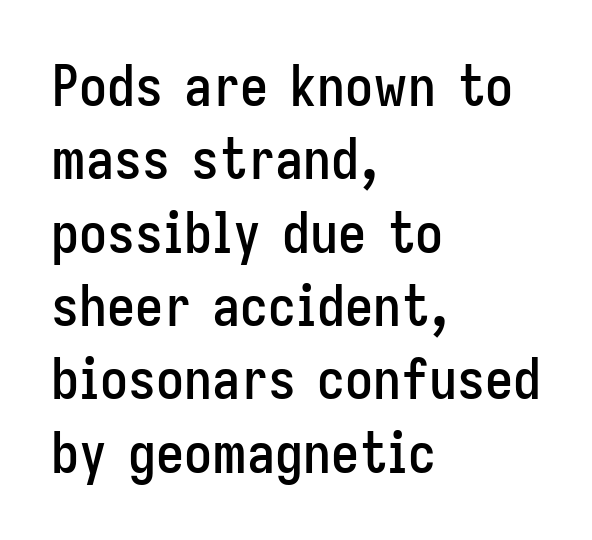
The text block is weighted toward the left margin, trailing off unevenly rightward. The strip under each line holds only bare page. A typesetter would call this zero additional tracking. Honestly, the row spacing looks completely unremarkable. A typesetter would label this face a sans.
